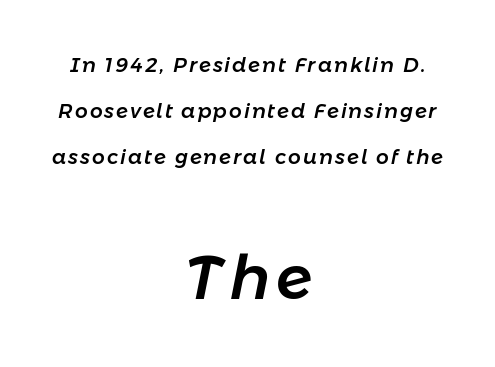
Proportional: the letters do not fall into vertical columns. Rows of type keep a wide berth in the vertical direction. You get the small type first, then a jump to larger type. The whitespace from short lines is split evenly between both sides. Honestly, there is no underline to notice here at all. There's an unmistakable incline to the writing here.
